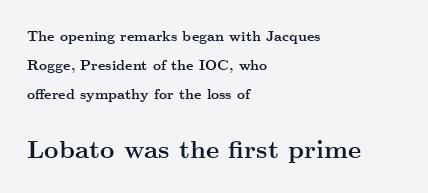
The image shows 25 px bold type, upright; set left-aligned, loose line spacing (2.06x), normal letter spacing, not underlined; the second (bottom) block is 1.79x larger.
